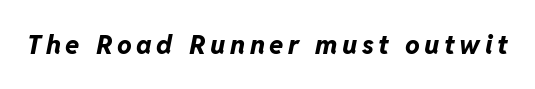
The image shows 26 px bold type, italic (leaning right); set not underlined.
